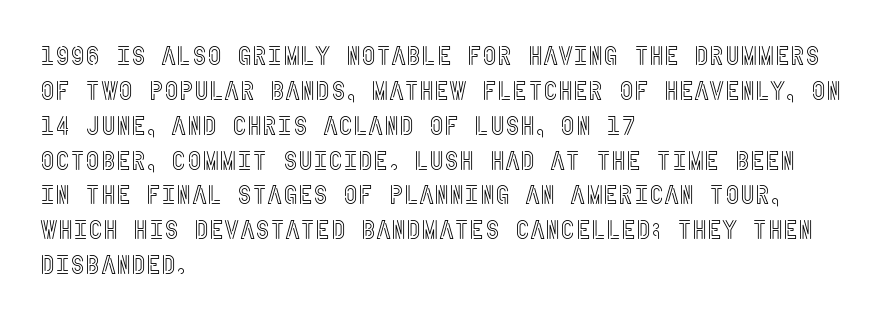
{"italic": "no", "underline": "no", "align": "left", "line_spacing": "normal", "line_spacing_ratio": 1.34, "letter_spacing": "normal", "letter_spacing_em": 0.0, "glyph_px": 26}
